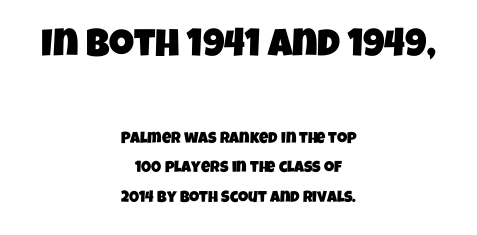
Q: Is the typeface a serif or a sans-serif typeface? A: Sans-serif.
Q: Is the text underlined? A: No.
Q: How is the paragraph aligned? A: Centered.
Q: Is the spacing between letters normal or unusually wide? A: Normal.
Q: Which block of text is set in a larger size, the first (top) or the second (bottom)? A: The first (top) one.
Q: Width (condensed, normal, or wide)? A: Condensed.
Q: Stroke contrast? A: Low.
Q: x-height? A: Large.
Q: Monospaced? A: No.
